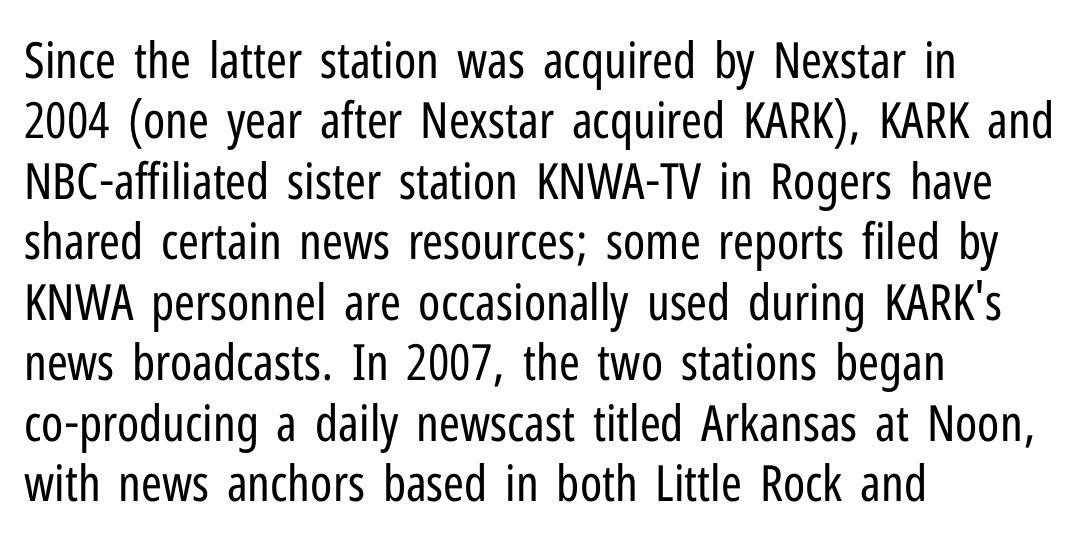
{"serif": "no", "italic": "no", "bold": "no", "weight": "regular", "width": "condensed", "stroke_contrast": "low", "x_height": "medium", "monospaced": "no", "underline": "no", "align": "left", "line_spacing_ratio": 1.21, "letter_spacing": "normal", "letter_spacing_em": 0.0, "glyph_px": 50}
